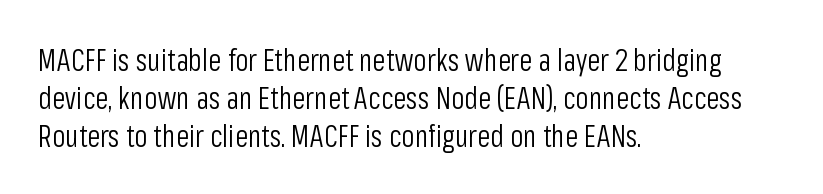
The image shows 30 px light, condensed sans-serif type, upright; set left-aligned, normal line spacing (1.26x), normal letter spacing, not underlined; low stroke contrast and a medium x-height.
